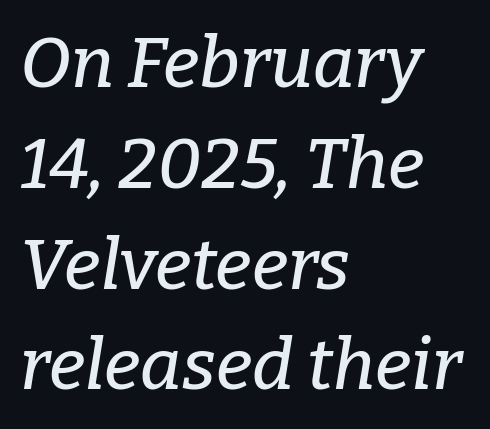
{"serif": "yes", "italic": "yes", "lean": "right", "slant_degrees": 9, "width": "normal", "stroke_contrast": "low", "x_height": "medium", "monospaced": "no", "underline": "no", "align": "left", "line_spacing": "normal", "line_spacing_ratio": 1.42, "letter_spacing": "normal", "letter_spacing_em": 0.0, "glyph_px": 71}
